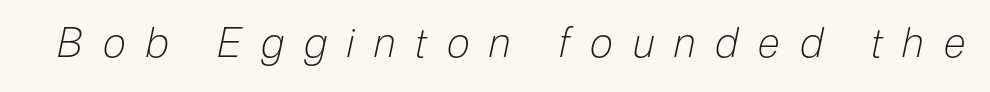
{"italic": "yes", "lean": "right", "slant_degrees": 12, "bold": "no", "weight": "light", "width": "condensed", "stroke_contrast": "low", "x_height": "medium", "monospaced": "no", "underline": "no", "letter_spacing": "wide", "letter_spacing_em": 0.49, "glyph_px": 41}
